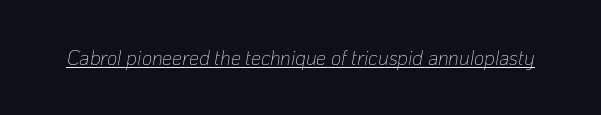
Slant detected: the letters are inclined. The font sits on the lighter half of the weight spectrum, regular included. The string is rendered with underlining switched on. Each word holds together tightly as a unit, with standard inter-letter gaps.
